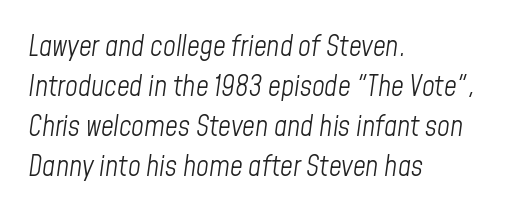
Proportional: the letters do not fall into vertical columns. Emphasis-style slanted type is in use. Characters follow at the spacing the type designer built in. Each stroke keeps to a modest, everyday thickness or less. Notice how descenders clear the ascenders below comfortably — that's standard leading. Bare-footed words on every line.
